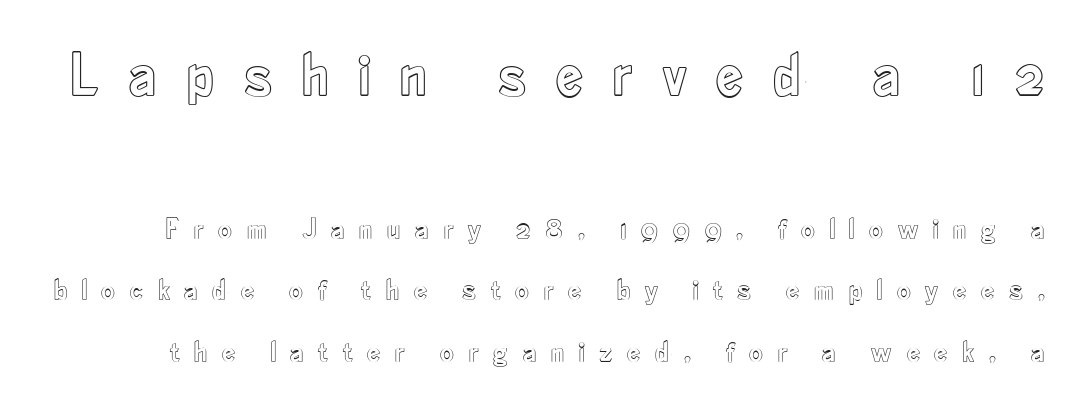
The image shows 61 px condensed type, upright; set loose line spacing (2.04x), unusually wide letter spacing (+0.48 em), not underlined; the first (top) block is 2.03x larger; a small x-height.
